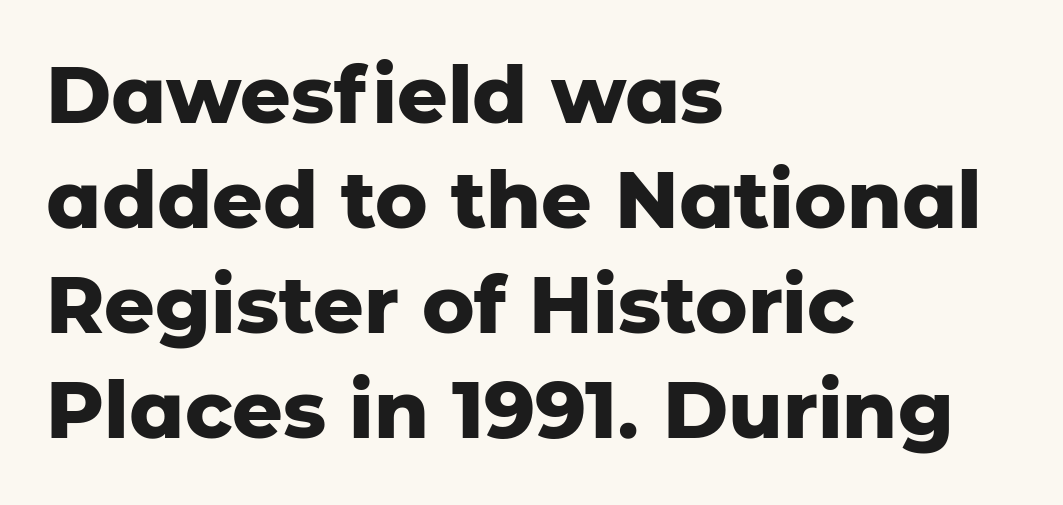
The image shows 79 px heavy sans-serif type, upright; set left-aligned, normal line spacing (1.33x), normal letter spacing, not underlined; low stroke contrast and a medium x-height.
